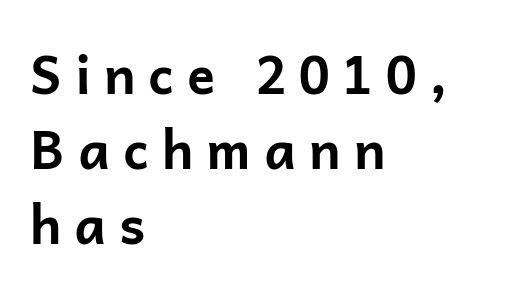
{"serif": "no", "italic": "no", "bold": "yes", "weight": "bold", "width": "normal", "stroke_contrast": "low", "x_height": "medium", "monospaced": "no", "underline": "no", "align": "left", "line_spacing": "normal", "line_spacing_ratio": 1.44, "letter_spacing": "wide", "letter_spacing_em": 0.25, "glyph_px": 52}
